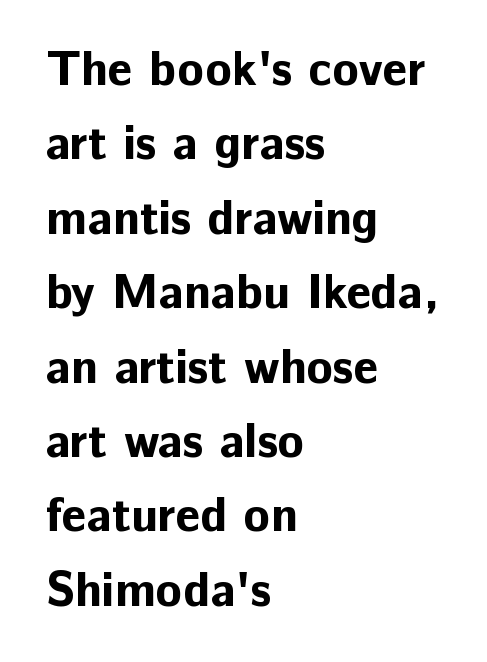
{"serif": "no", "italic": "no", "bold": "yes", "weight": "bold", "width": "normal", "stroke_contrast": "low", "x_height": "medium", "monospaced": "no", "underline": "no", "align": "left", "line_spacing": "normal", "line_spacing_ratio": 1.55, "letter_spacing": "normal", "letter_spacing_em": 0.0, "glyph_px": 48}
